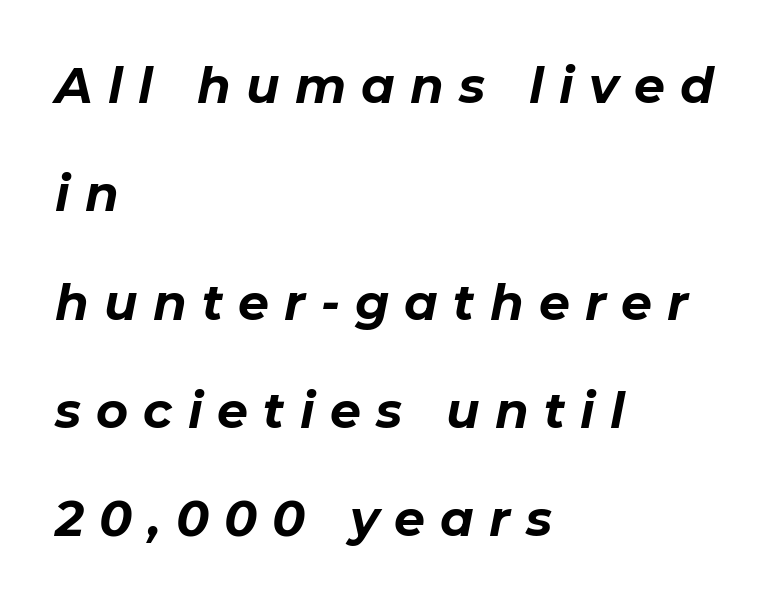
Q: Is the text bold? A: Yes.
Q: Is the text italic (slanted)? A: Yes, it leans right by about 11 degrees.
Q: Is the text underlined? A: No.
Q: How is the paragraph aligned? A: Left-aligned.
Q: Is the spacing between letters normal or unusually wide? A: Unusually wide.
Q: Is the spacing between lines tight, normal or loose? A: Loose.
Q: Width (condensed, normal, or wide)? A: Normal.
Q: Stroke contrast? A: Low.
Q: x-height? A: Medium.
Q: Monospaced? A: No.
